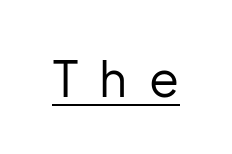
Q: Is the text bold? A: No.
Q: Is the text italic (slanted)? A: No, it is upright.
Q: Is the typeface a serif or a sans-serif typeface? A: Sans-serif.
Q: Is the text underlined? A: Yes.
Q: Is the spacing between letters normal or unusually wide? A: Unusually wide.
Q: Width (condensed, normal, or wide)? A: Normal.
Q: Stroke contrast? A: Low.
Q: x-height? A: Medium.
Q: Monospaced? A: No.
